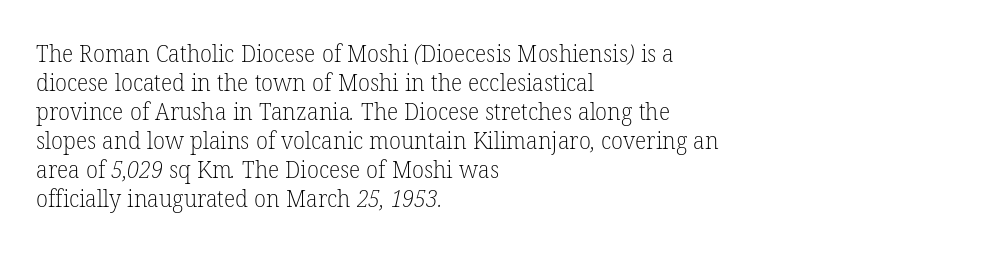
Q: Is the text bold? A: No.
Q: Is the text underlined? A: No.
Q: How is the paragraph aligned? A: Left-aligned.
Q: Is the spacing between letters normal or unusually wide? A: Normal.
